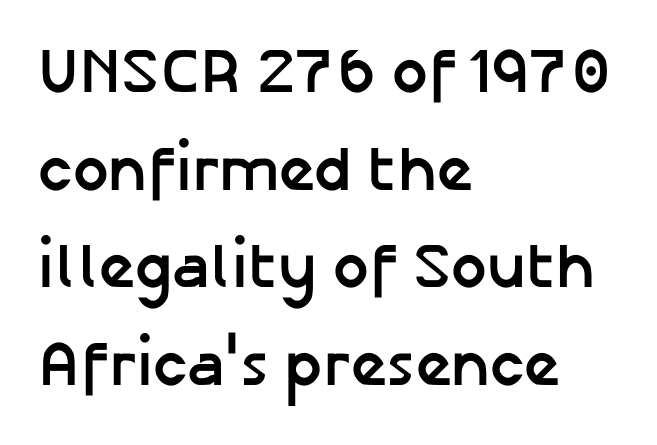
Summary of vertical rhythm: regular, with standard interline spacing. Short note: letters normally spaced. Every row of glyphs begins at an identical x-position on the left. Do the characters align in a grid? No, the font is proportional. This sample uses a sans-serif face.
